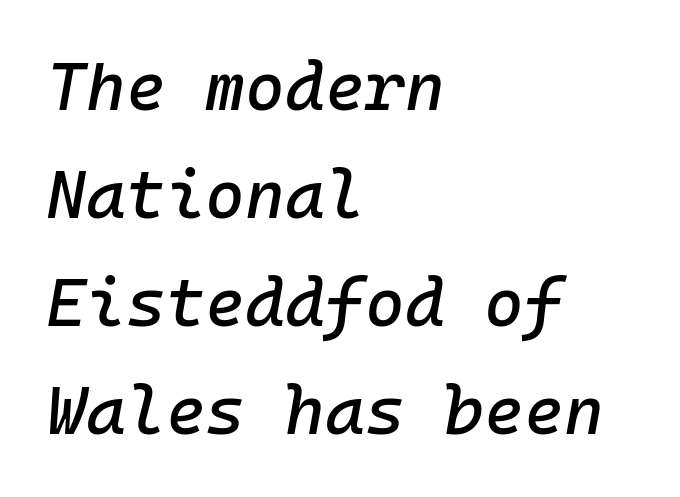
The image shows 68 px text type, italic (leaning right), monospaced; set left-aligned, normal line spacing (1.59x), normal letter spacing, not underlined; low stroke contrast and a medium x-height.
